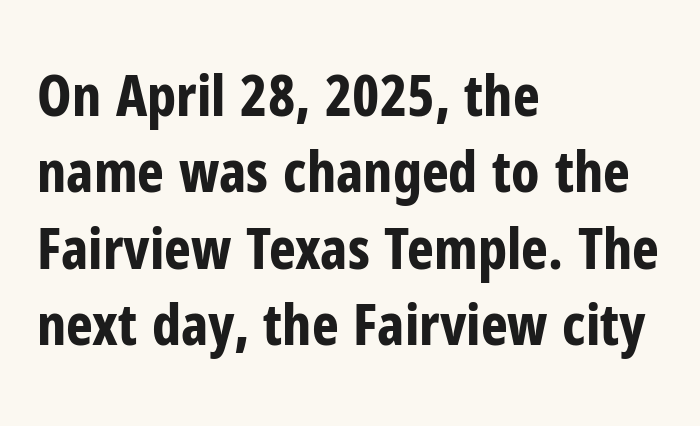
The image shows 57 px bold, condensed sans-serif type, upright; set left-aligned, normal line spacing (1.34x), normal letter spacing, not underlined; low stroke contrast and a medium x-height.
